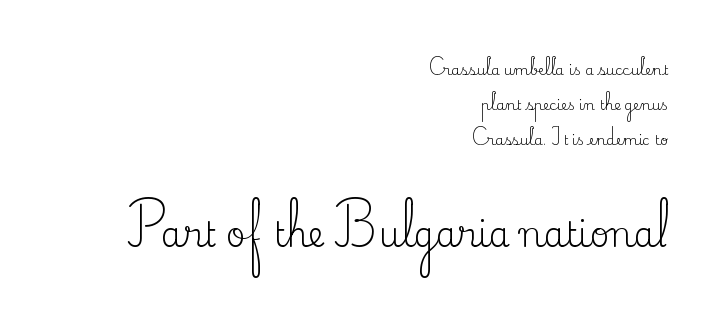
Designer's note — italics off, roman on. Layout note: lines flush right. Beneath every word, the page is bare. This sample has the flowing, uneven cadence of proportional lettering. Words appear dense and cohesive because spacing is normal.
